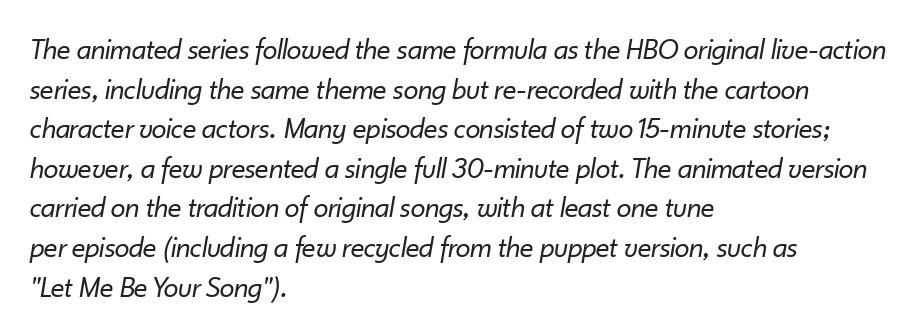
The image shows 30 px regular-weight type, italic (leaning right); set left-aligned, normal line spacing (1.32x), normal letter spacing, not underlined; low stroke contrast and a small x-height.
